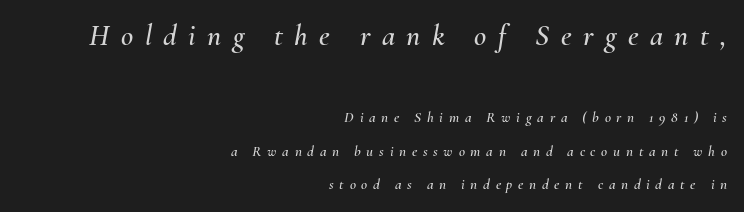
{"italic": "yes", "lean": "right", "slant_degrees": 10, "width": "normal", "stroke_contrast": "medium", "x_height": "small", "monospaced": "no", "underline": "no", "align": "right", "line_spacing": "loose", "line_spacing_ratio": 2.24, "letter_spacing": "wide", "letter_spacing_em": 0.38, "larger_block": "first", "size_ratio": 2.0, "glyph_px": 30}
